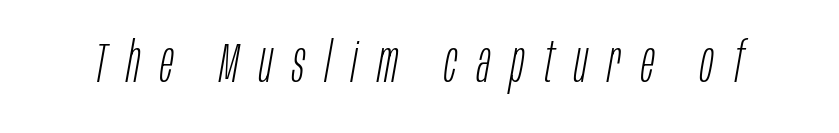
Q: Is the text bold? A: No.
Q: Is the text italic (slanted)? A: Yes, it leans right by about 10 degrees.
Q: Is the text underlined? A: No.
Q: Is the spacing between letters normal or unusually wide? A: Unusually wide.
Q: Width (condensed, normal, or wide)? A: Condensed.
Q: Stroke contrast? A: Low.
Q: x-height? A: Large.
Q: Monospaced? A: No.
